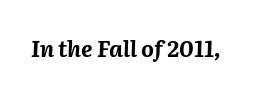
Q: Is the text bold? A: Yes.
Q: Is the text italic (slanted)? A: Yes, it leans right by about 2 degrees.
Q: Is the text underlined? A: No.
Q: Is the spacing between letters normal or unusually wide? A: Normal.
